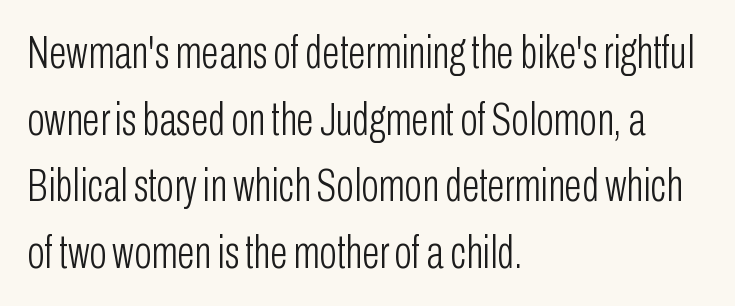
Q: Is the text bold? A: No.
Q: Is the text italic (slanted)? A: No, it is upright.
Q: Is the typeface a serif or a sans-serif typeface? A: Sans-serif.
Q: Is the text underlined? A: No.
Q: How is the paragraph aligned? A: Left-aligned.
Q: Is the spacing between letters normal or unusually wide? A: Normal.
Q: Is the spacing between lines tight, normal or loose? A: Normal.
Q: Width (condensed, normal, or wide)? A: Condensed.
Q: Stroke contrast? A: Low.
Q: x-height? A: Medium.
Q: Monospaced? A: No.
